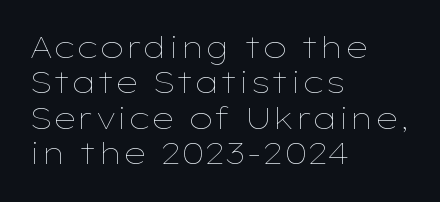
{"italic": "no", "bold": "no", "weight": "thin", "width": "wide", "stroke_contrast": "low", "x_height": "medium", "monospaced": "no", "underline": "no", "align": "left", "line_spacing_ratio": 1.22, "letter_spacing": "normal", "letter_spacing_em": 0.0, "glyph_px": 29}
